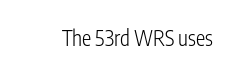
Q: Is the text bold? A: No.
Q: Is the text italic (slanted)? A: No, it is upright.
Q: Is the text underlined? A: No.
Q: Is the spacing between letters normal or unusually wide? A: Normal.
